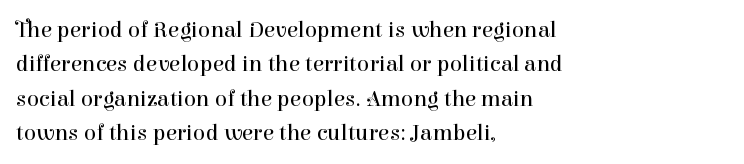
Observe the ordinary spacing: letters are neighbours, not strangers. Only glyphs here, with clear space below each row. Honestly, the row spacing looks completely unremarkable. No letter is thick-stroked: the sample isn't bold.
